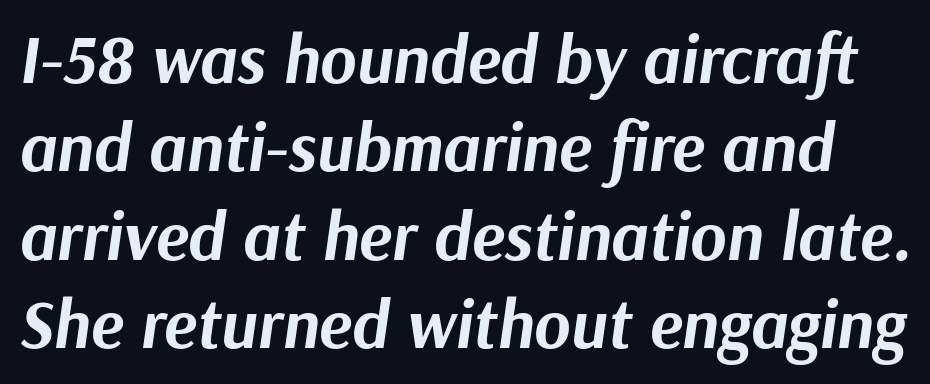
The image shows 69 px bold type, italic (leaning right); set normal line spacing (1.28x), normal letter spacing, not underlined; medium stroke contrast and a medium x-height.
